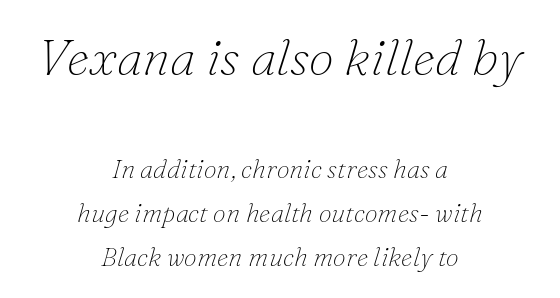
Q: Is the text bold? A: No.
Q: Is the text italic (slanted)? A: Yes, it leans right by about 16 degrees.
Q: Is the typeface a serif or a sans-serif typeface? A: Serif.
Q: Is the text underlined? A: No.
Q: How is the paragraph aligned? A: Centered.
Q: Is the spacing between letters normal or unusually wide? A: Normal.
Q: Is the spacing between lines tight, normal or loose? A: Normal.
Q: Which block of text is set in a larger size, the first (top) or the second (bottom)? A: The first (top) one.
Q: Width (condensed, normal, or wide)? A: Normal.
Q: Stroke contrast? A: Low.
Q: x-height? A: Small.
Q: Monospaced? A: No.
